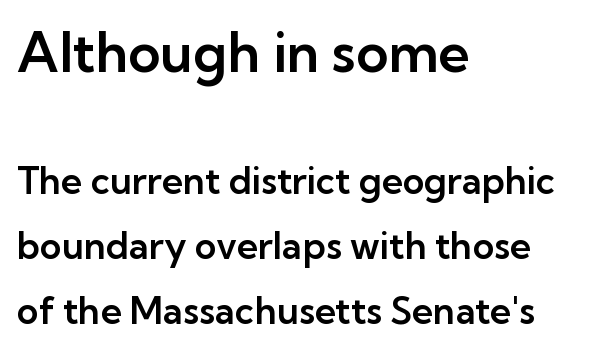
{"serif": "no", "italic": "no", "width": "normal", "stroke_contrast": "low", "x_height": "medium", "monospaced": "no", "underline": "no", "align": "left", "line_spacing_ratio": 1.75, "letter_spacing": "normal", "letter_spacing_em": 0.0, "larger_block": "first", "size_ratio": 1.49, "glyph_px": 55}
